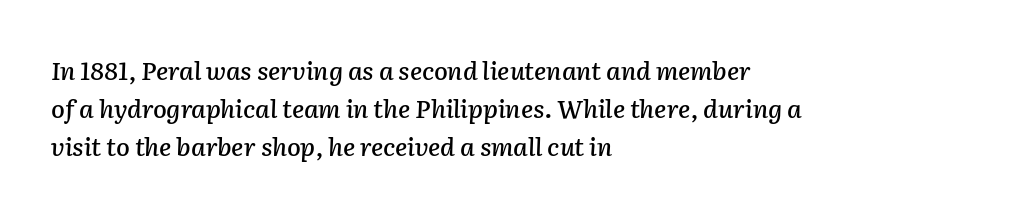
Does the leading feel generous? No, just average. A typesetter would call this zero additional tracking. All the whitespace from short lines collects on the right. Lines of text with bare space underneath. Yep, that's italic — everything's leaning.
